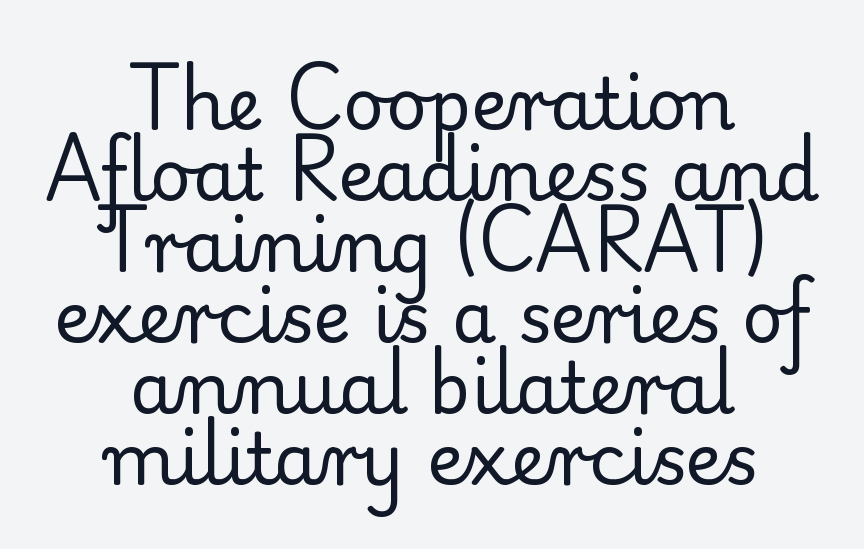
{"serif": "yes", "italic": "no", "bold": "no", "weight": "regular", "width": "normal", "stroke_contrast": "low", "x_height": "small", "monospaced": "no", "underline": "no", "align": "center", "line_spacing": "tight", "line_spacing_ratio": 1.0, "letter_spacing": "normal", "letter_spacing_em": 0.0, "glyph_px": 71}
